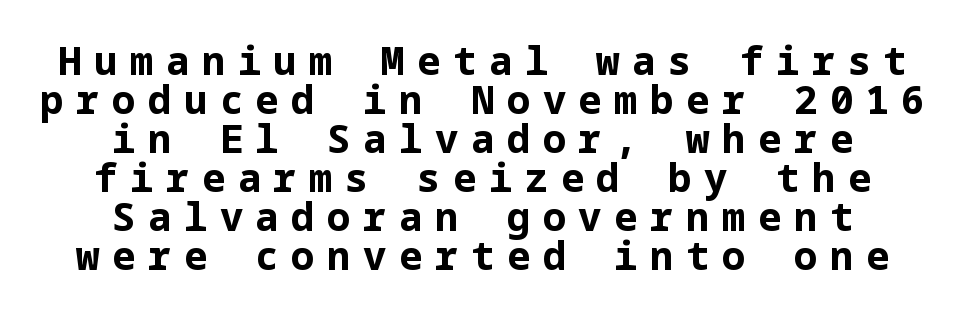
Q: Is the text bold? A: Yes.
Q: Is the text italic (slanted)? A: No, it is upright.
Q: Is the typeface a serif or a sans-serif typeface? A: Sans-serif.
Q: Is the text underlined? A: No.
Q: How is the paragraph aligned? A: Centered.
Q: Is the spacing between letters normal or unusually wide? A: Unusually wide.
Q: Is the spacing between lines tight, normal or loose? A: Tight.
Q: Width (condensed, normal, or wide)? A: Normal.
Q: Stroke contrast? A: Low.
Q: x-height? A: Medium.
